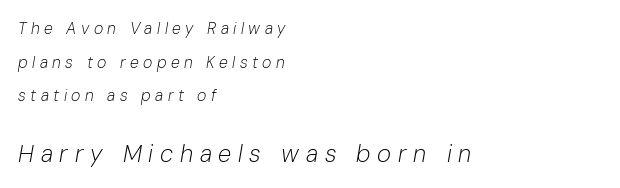
Emphasis-style slanted type is in use. If you squint, the bottom block still reads clearly — it's the larger of the two. Glance below the letters and you will spot only blank space. Compared with typical body copy, the letter spacing here is much looser. Horizontal alignment here is leftward, the default for most running prose. The block of text is sparse from top to bottom, with ample space between rows.
